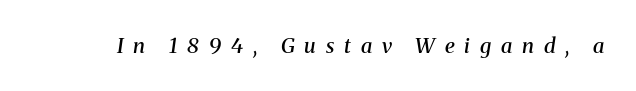
The image shows 21 px text type, italic (leaning right); set unusually wide letter spacing (+0.47 em), not underlined.
